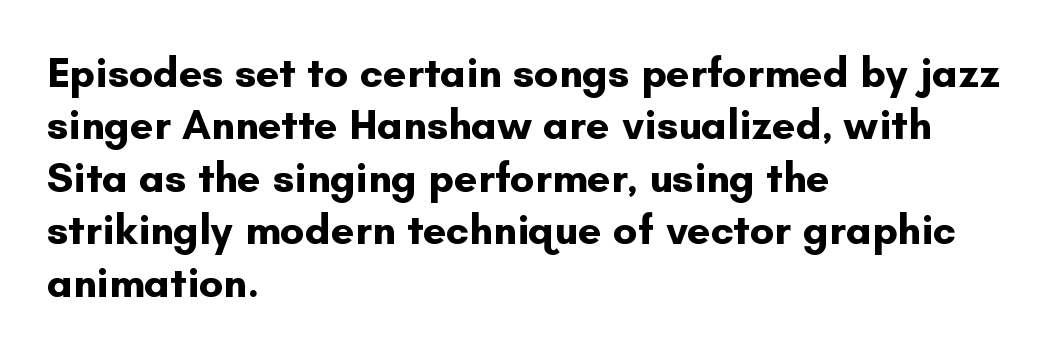
Q: Is the text bold? A: Yes.
Q: Is the text italic (slanted)? A: No, it is upright.
Q: Is the typeface a serif or a sans-serif typeface? A: Sans-serif.
Q: Is the text underlined? A: No.
Q: How is the paragraph aligned? A: Left-aligned.
Q: Is the spacing between letters normal or unusually wide? A: Normal.
Q: Is the spacing between lines tight, normal or loose? A: Normal.
Q: Width (condensed, normal, or wide)? A: Normal.
Q: Stroke contrast? A: Low.
Q: x-height? A: Small.
Q: Monospaced? A: No.
